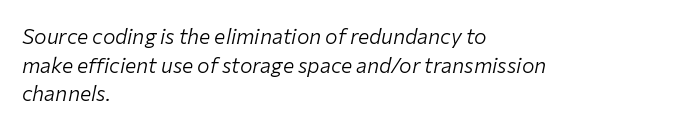
{"italic": "yes", "lean": "right", "slant_degrees": 12, "bold": "no", "underline": "no", "align": "left", "line_spacing": "normal", "line_spacing_ratio": 1.36, "letter_spacing": "normal", "letter_spacing_em": 0.0, "glyph_px": 21}
